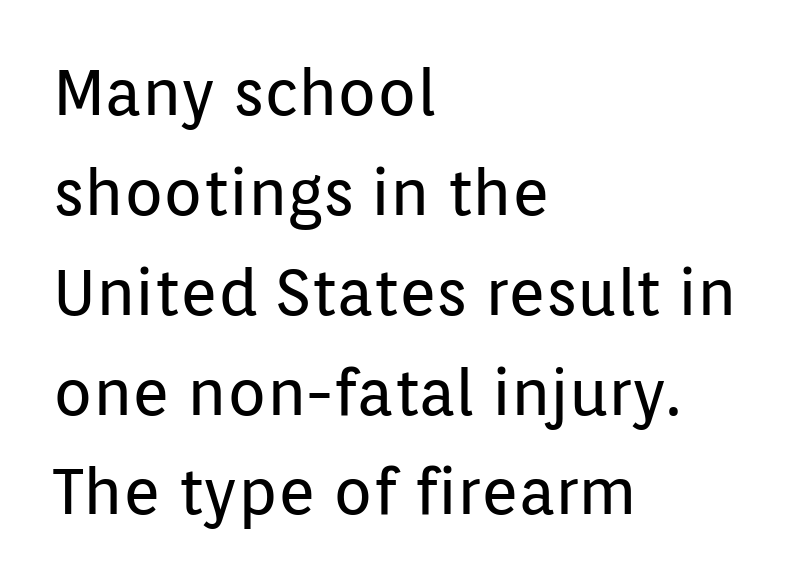
{"serif": "no", "italic": "no", "bold": "no", "weight": "regular", "width": "normal", "stroke_contrast": "low", "x_height": "medium", "monospaced": "no", "underline": "no", "align": "left", "line_spacing": "normal", "line_spacing_ratio": 1.56, "letter_spacing": "normal", "letter_spacing_em": 0.0, "glyph_px": 64}
